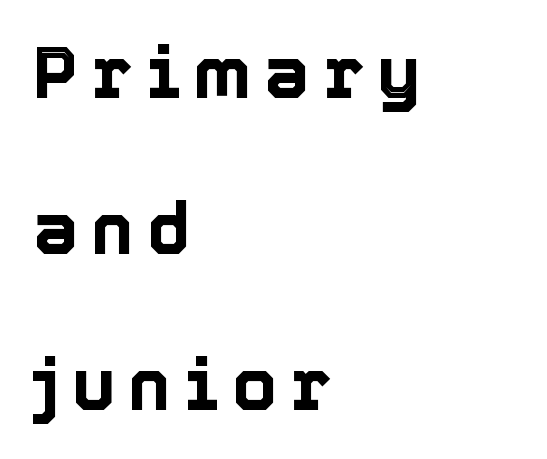
Q: Is the text italic (slanted)? A: No, it is upright.
Q: Is the text underlined? A: No.
Q: How is the paragraph aligned? A: Left-aligned.
Q: Is the spacing between lines tight, normal or loose? A: Loose.
Q: Width (condensed, normal, or wide)? A: Normal.
Q: x-height? A: Medium.
Q: Monospaced? A: No.
